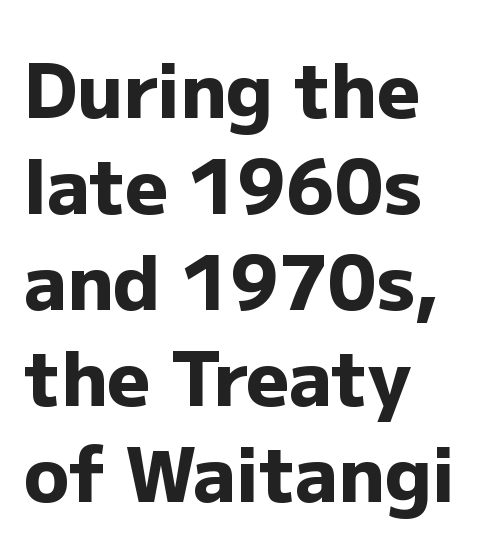
The lines sit at an ordinary, default distance from one another. Casual observation: everything's shoved over to the left. Clear beneath every line of the passage. No feet cap the strokes, marking this as sans-serif type.
